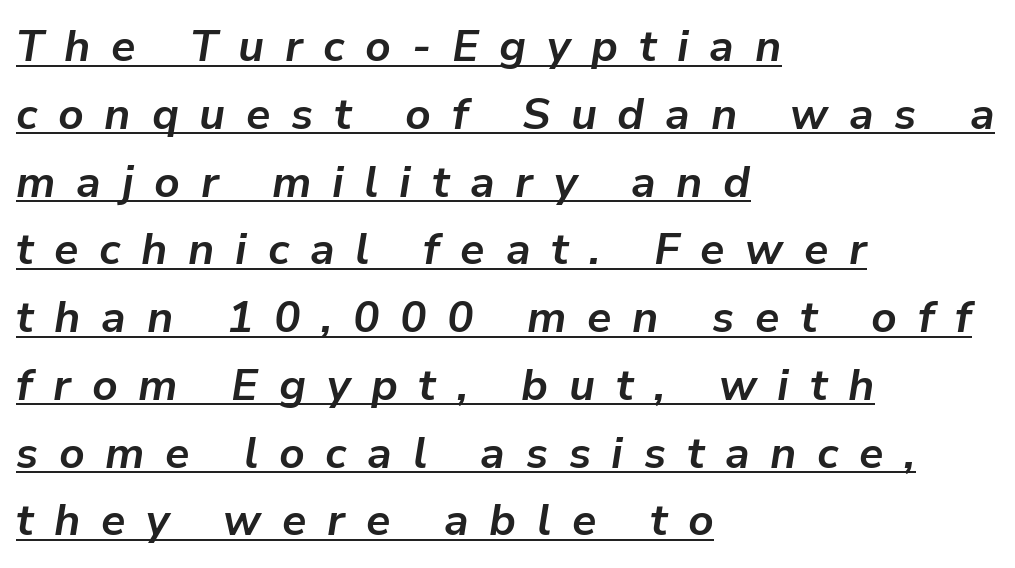
Q: Is the text bold? A: Yes.
Q: Is the text italic (slanted)? A: Yes, it leans right by about 9 degrees.
Q: Is the text underlined? A: Yes.
Q: How is the paragraph aligned? A: Left-aligned.
Q: Is the spacing between letters normal or unusually wide? A: Unusually wide.
Q: Is the spacing between lines tight, normal or loose? A: Normal.
Q: Width (condensed, normal, or wide)? A: Normal.
Q: Stroke contrast? A: Low.
Q: x-height? A: Medium.
Q: Monospaced? A: No.
